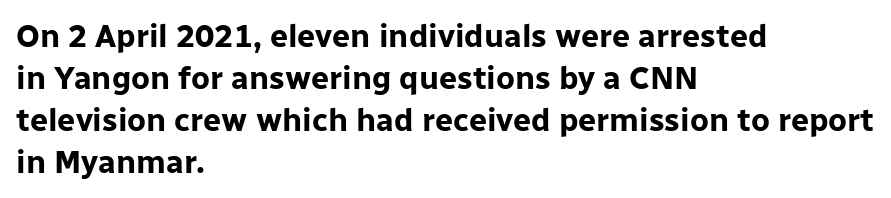
Unlike a traditional serif, this face leaves its strokes unadorned. This is roman type, the default non-slanted kind. How heavy is the stroke? Heavy — this is a bold. Each word holds together tightly as a unit, with standard inter-letter gaps. Do the characters align in a grid? No, the font is proportional. Alignment: flush left.
